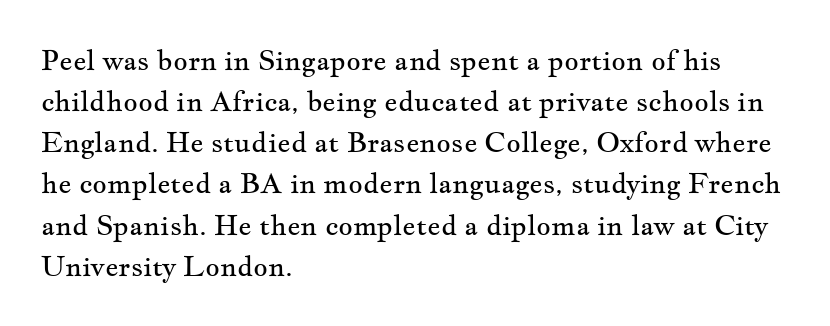
The image shows 28 px regular-weight, wide serif type, upright; set left-aligned, normal line spacing (1.47x), normal letter spacing, not underlined; medium stroke contrast and a small x-height.
